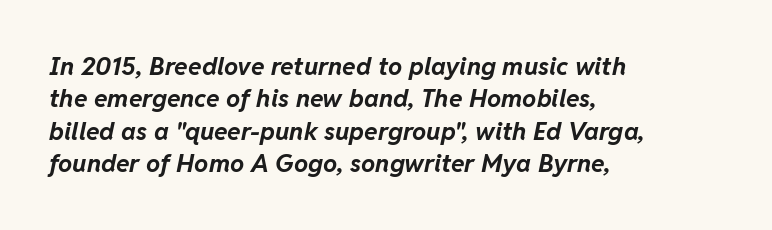
Students, note that the glyphs here touch the page at normal intervals. Line starts are locked; line ends wander. Is the type bold? Yes — the strokes are clearly thick and heavy. The face used here has a pronounced slope to its letters.
